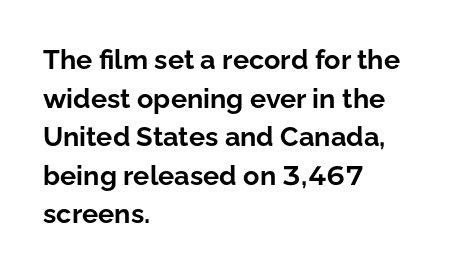
The image shows 27 px bold type, upright; set left-aligned, normal line spacing (1.43x), normal letter spacing, not underlined.
